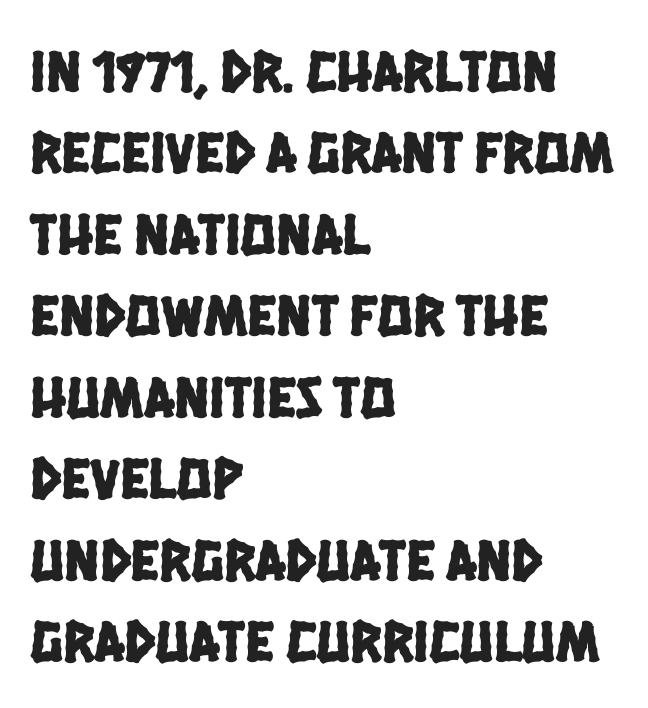
The image shows 59 px condensed sans-serif type; set left-aligned, normal line spacing (1.38x), normal letter spacing, not underlined; low stroke contrast and a large x-height.
